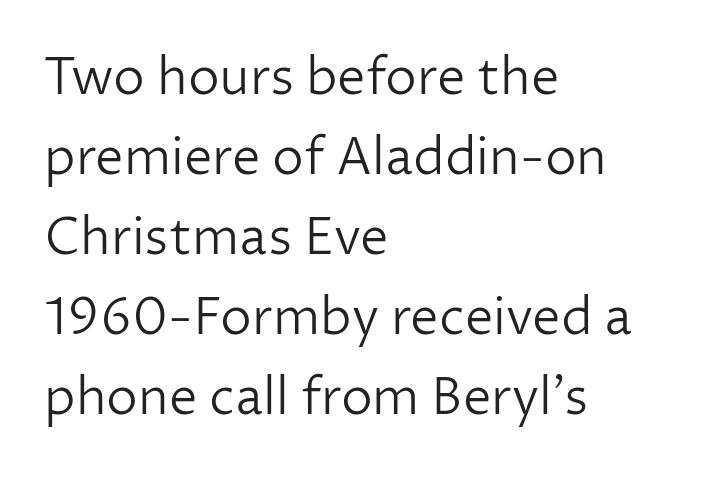
{"serif": "no", "italic": "no", "bold": "no", "weight": "light", "width": "normal", "stroke_contrast": "low", "x_height": "medium", "monospaced": "no", "underline": "no", "align": "left", "line_spacing": "normal", "line_spacing_ratio": 1.57, "letter_spacing": "normal", "letter_spacing_em": 0.0, "glyph_px": 51}
